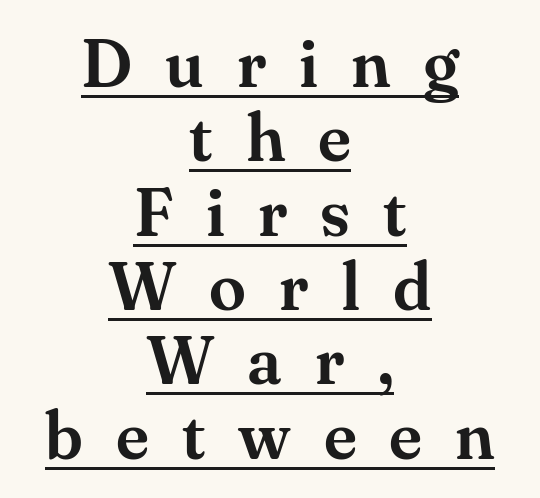
{"serif": "yes", "italic": "no", "width": "normal", "stroke_contrast": "medium", "x_height": "small", "monospaced": "no", "underline": "yes", "align": "center", "line_spacing": "tight", "line_spacing_ratio": 1.11, "letter_spacing": "wide", "letter_spacing_em": 0.49, "glyph_px": 67}
